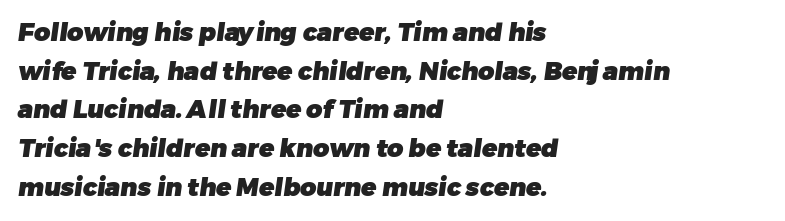
Q: Is the text bold? A: Yes.
Q: Is the text underlined? A: No.
Q: How is the paragraph aligned? A: Left-aligned.
Q: Is the spacing between letters normal or unusually wide? A: Normal.
Q: Is the spacing between lines tight, normal or loose? A: Normal.
